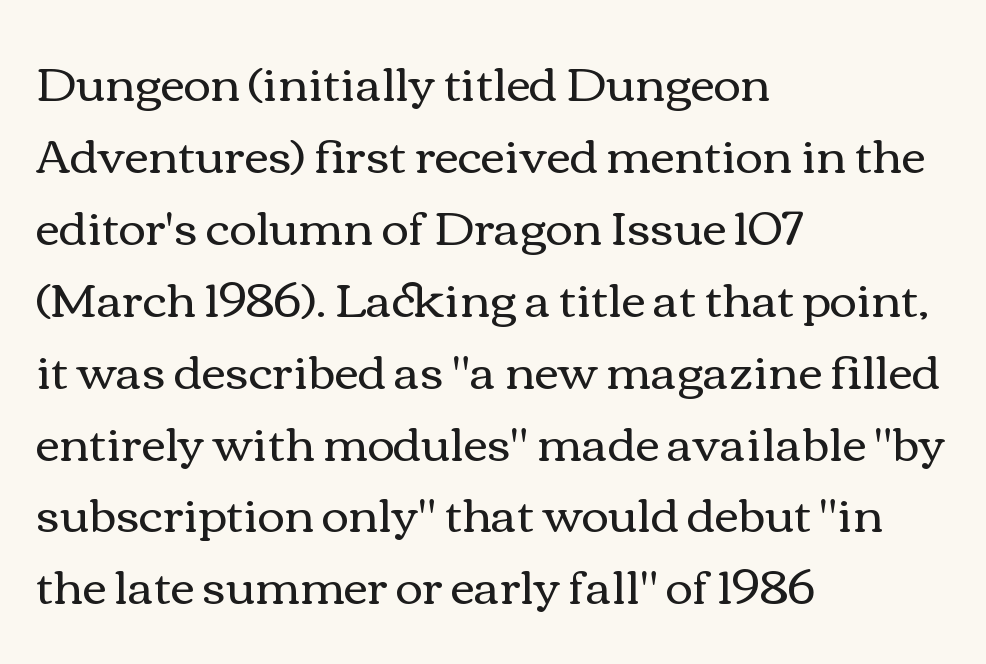
Varying glyph widths throughout — classic text-font behaviour. Is there any slant? The stems are plumb. The strokes carry an ordinary text weight at most. Honestly, there is no underline to notice here at all. Notice how the passage keeps a crisp vertical edge on the left only.
